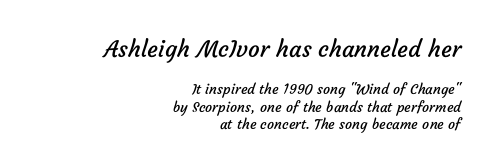
The image shows 23 px text type; set right-aligned, line spacing 1.22x, normal letter spacing, not underlined; the first (top) block is 1.64x larger.
